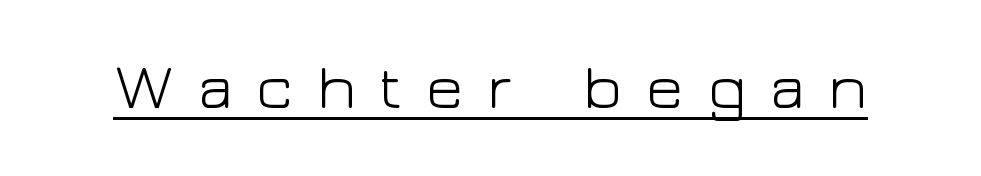
The designer went with a sans here, leaving each stem footless. Proportional: the letters do not fall into vertical columns. Ordinary non-slanted type is in use. Decoration check: the copy is underlined. The font is comparable to plain body text, perhaps lighter.
